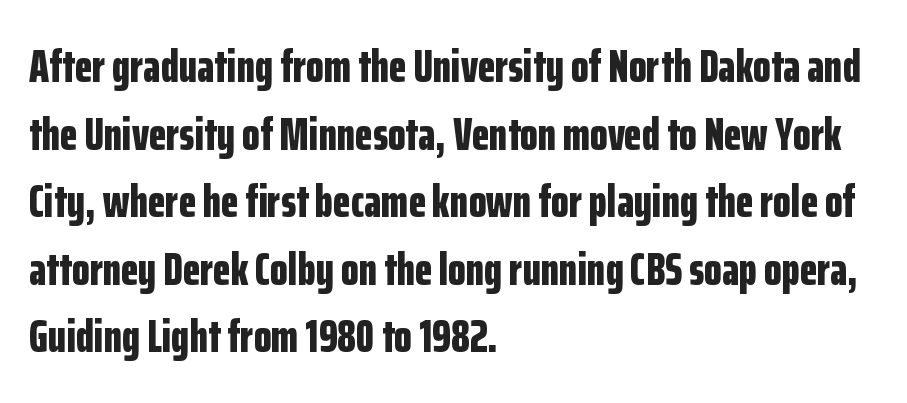
Q: Is the text bold? A: Yes.
Q: Is the text italic (slanted)? A: No, it is upright.
Q: Is the typeface a serif or a sans-serif typeface? A: Sans-serif.
Q: Is the text underlined? A: No.
Q: How is the paragraph aligned? A: Left-aligned.
Q: Is the spacing between letters normal or unusually wide? A: Normal.
Q: Is the spacing between lines tight, normal or loose? A: Normal.
Q: Width (condensed, normal, or wide)? A: Condensed.
Q: Stroke contrast? A: Low.
Q: x-height? A: Medium.
Q: Monospaced? A: No.
